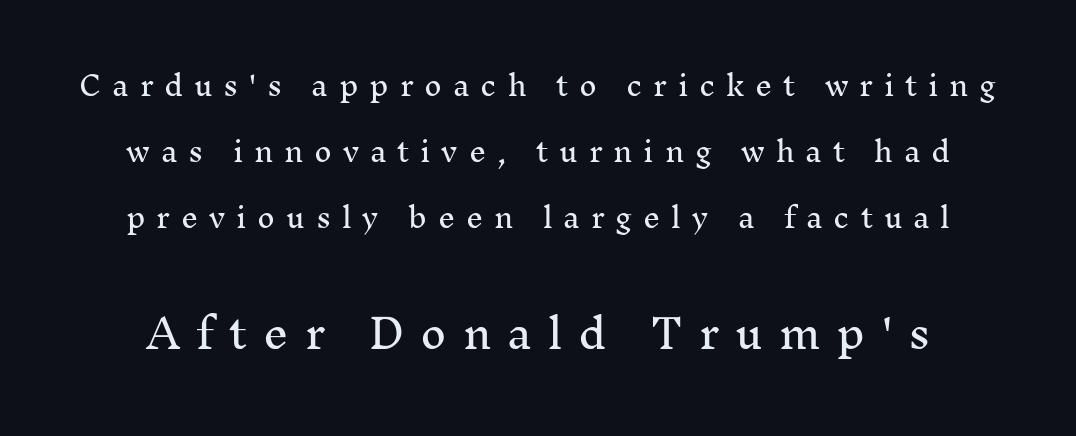
The image shows 40 px serif type, upright; set centered, loose line spacing (2.45x), unusually wide letter spacing (+0.4 em), not underlined; the second (bottom) block is 1.48x larger; medium stroke contrast and a medium x-height.
